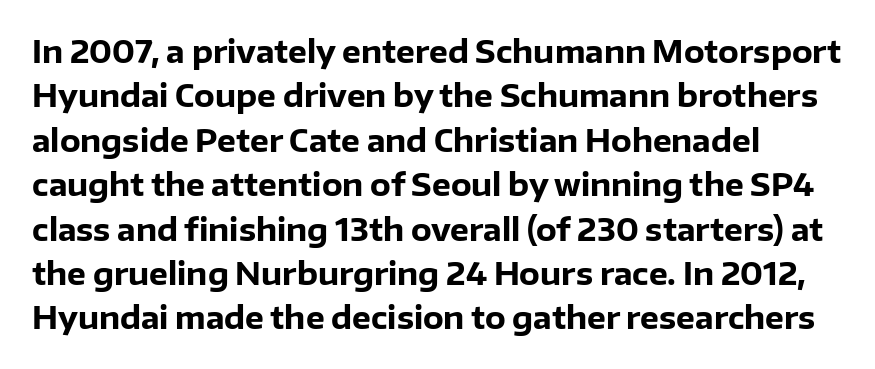
{"serif": "no", "italic": "no", "bold": "yes", "weight": "heavy", "width": "normal", "stroke_contrast": "low", "x_height": "medium", "monospaced": "no", "underline": "no", "align": "left", "line_spacing": "normal", "line_spacing_ratio": 1.48, "letter_spacing": "normal", "letter_spacing_em": 0.0, "glyph_px": 30}
